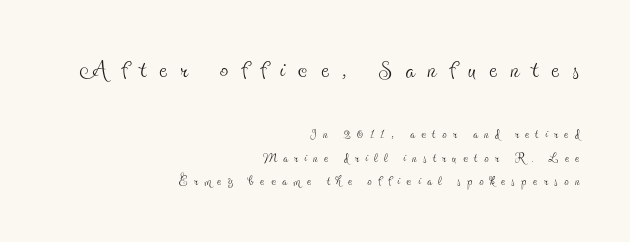
The image shows 34 px thin, condensed serif type; set right-aligned, normal line spacing (1.38x), unusually wide letter spacing (+0.39 em), not underlined; the first (top) block is 2.0x larger; a small x-height.
